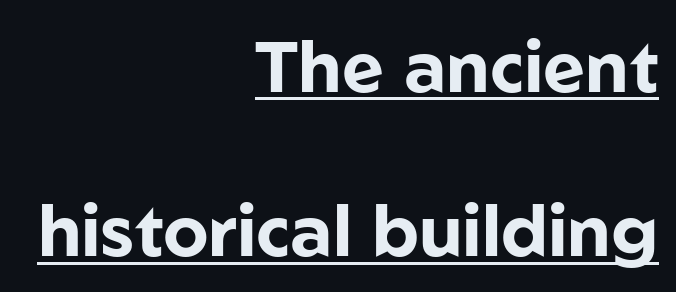
The image shows 72 px bold sans-serif type, upright; set right-aligned, loose line spacing (2.28x), normal letter spacing, underlined; low stroke contrast and a medium x-height.
